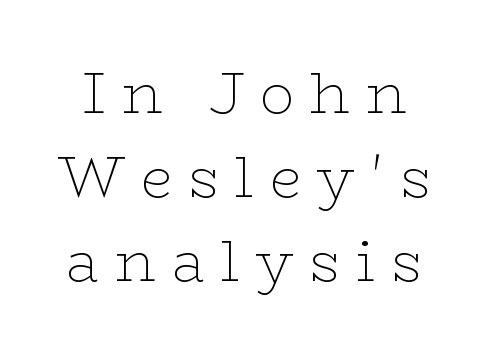
The image shows 57 px thin, wide serif type, upright; set normal line spacing (1.47x), unusually wide letter spacing (+0.28 em), not underlined; low stroke contrast and a medium x-height.
